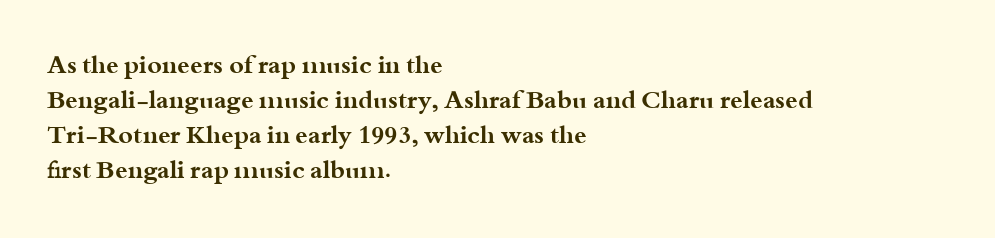
Nope, not italic — everything's standing straight. Regular leading. Teacher's note: observe the even left margin — that is flush-left alignment. The space beneath each line is pristine and unruled. Glyph-to-glyph distance matches everyday printed text.
